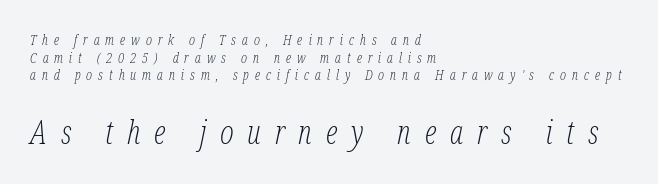
Q: Is the text bold? A: No.
Q: Is the text italic (slanted)? A: Yes, it leans right by about 12 degrees.
Q: Is the typeface a serif or a sans-serif typeface? A: Serif.
Q: Is the text underlined? A: No.
Q: How is the paragraph aligned? A: Left-aligned.
Q: Is the spacing between letters normal or unusually wide? A: Unusually wide.
Q: Is the spacing between lines tight, normal or loose? A: Normal.
Q: Which block of text is set in a larger size, the first (top) or the second (bottom)? A: The second (bottom) one.
Q: Width (condensed, normal, or wide)? A: Condensed.
Q: Stroke contrast? A: Low.
Q: x-height? A: Medium.
Q: Monospaced? A: No.
